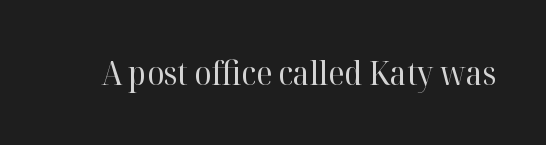
The image shows 32 px regular-weight serif type, upright; set normal letter spacing, not underlined; high stroke contrast and a medium x-height.
